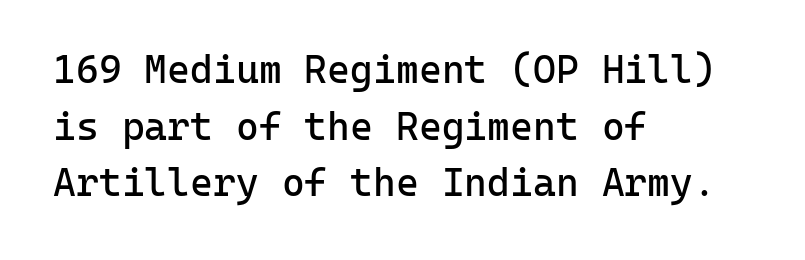
Q: Is the text bold? A: No.
Q: Is the text italic (slanted)? A: No, it is upright.
Q: Is the typeface a serif or a sans-serif typeface? A: Sans-serif.
Q: Is the text underlined? A: No.
Q: How is the paragraph aligned? A: Left-aligned.
Q: Is the spacing between letters normal or unusually wide? A: Normal.
Q: Is the spacing between lines tight, normal or loose? A: Normal.
Q: Width (condensed, normal, or wide)? A: Normal.
Q: Stroke contrast? A: Low.
Q: x-height? A: Medium.
Q: Monospaced? A: Yes.
